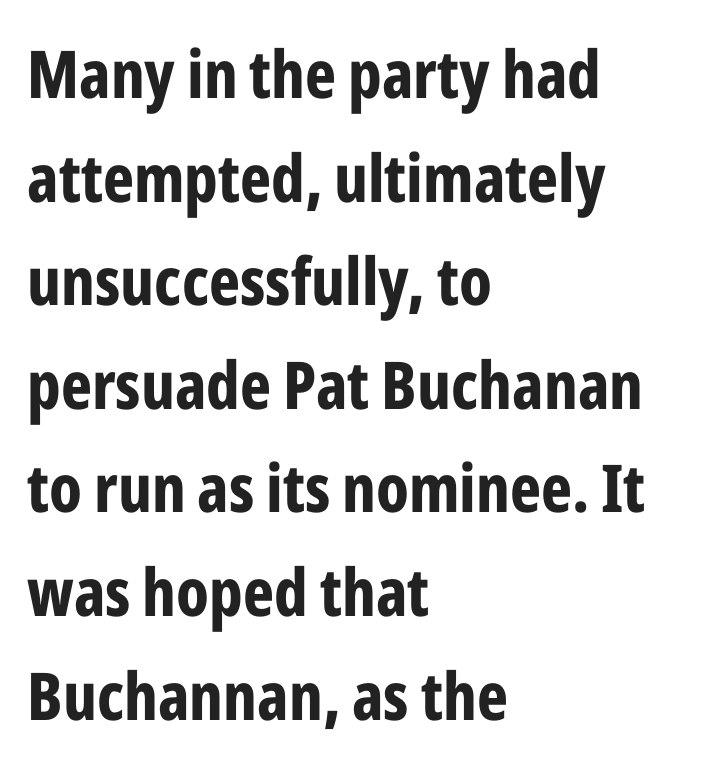
In terms of posture, this sample is upright. The rendering anchors every line to the left-hand side. The words here are not underlined. Examine the stroke ends and you'll find no serifs. The typesetting leans heavy: a genuine bold.
